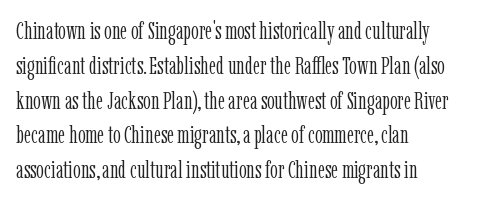
Q: Is the text bold? A: No.
Q: Is the text italic (slanted)? A: No, it is upright.
Q: Is the text underlined? A: No.
Q: How is the paragraph aligned? A: Left-aligned.
Q: Is the spacing between letters normal or unusually wide? A: Normal.
Q: Is the spacing between lines tight, normal or loose? A: Normal.
